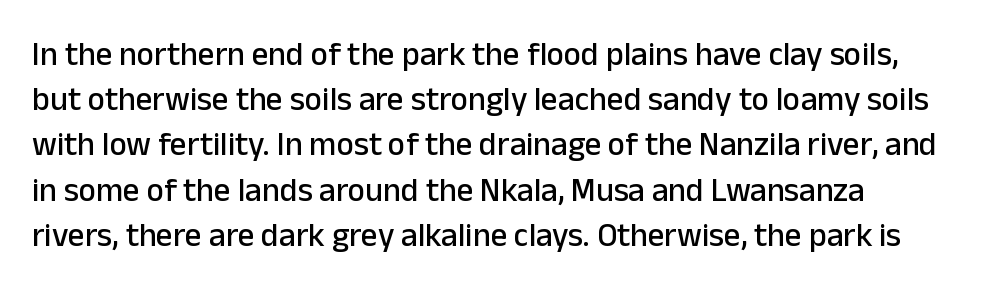
Character widths vary here, with narrow letters taking less room than wide ones. A clean baseline with only descenders dipping below it. Horizontal alignment here is leftward, the default for most running prose. How would I describe the line gaps? Plain and ordinary.
